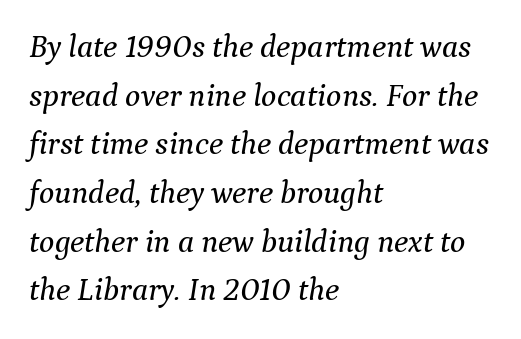
Q: Is the text italic (slanted)? A: Yes, it leans right by about 9 degrees.
Q: Is the typeface a serif or a sans-serif typeface? A: Serif.
Q: Is the text underlined? A: No.
Q: How is the paragraph aligned? A: Left-aligned.
Q: Is the spacing between letters normal or unusually wide? A: Normal.
Q: Is the spacing between lines tight, normal or loose? A: Normal.
Q: Width (condensed, normal, or wide)? A: Normal.
Q: Stroke contrast? A: Medium.
Q: x-height? A: Medium.
Q: Monospaced? A: No.
